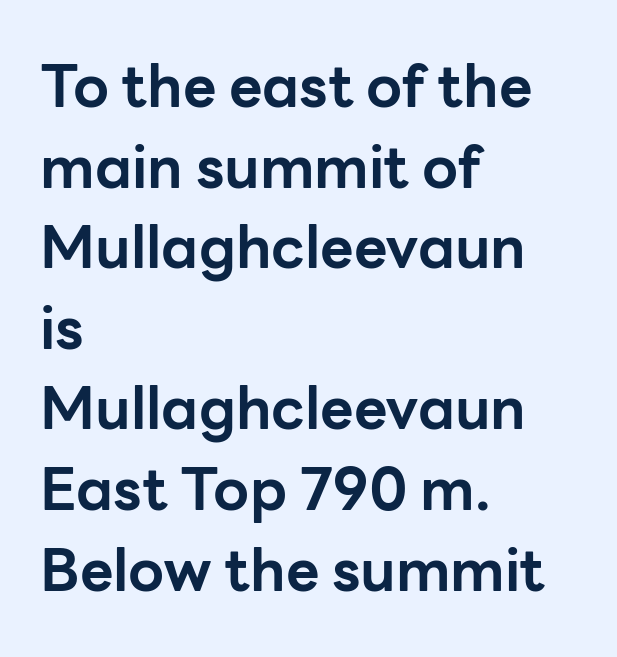
The image shows 58 px bold sans-serif type, upright; set left-aligned, normal line spacing (1.39x), normal letter spacing, not underlined; low stroke contrast and a medium x-height.
